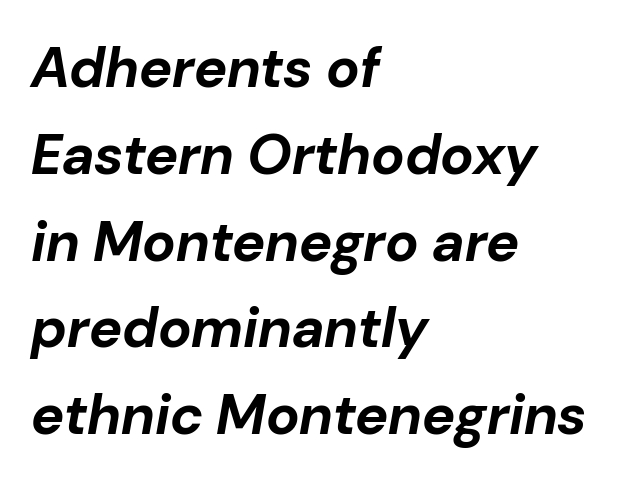
Q: Is the text bold? A: Yes.
Q: Is the text italic (slanted)? A: Yes, it leans right by about 10 degrees.
Q: Is the text underlined? A: No.
Q: How is the paragraph aligned? A: Left-aligned.
Q: Is the spacing between letters normal or unusually wide? A: Normal.
Q: Is the spacing between lines tight, normal or loose? A: Normal.
Q: Width (condensed, normal, or wide)? A: Normal.
Q: Stroke contrast? A: Low.
Q: x-height? A: Medium.
Q: Monospaced? A: No.
